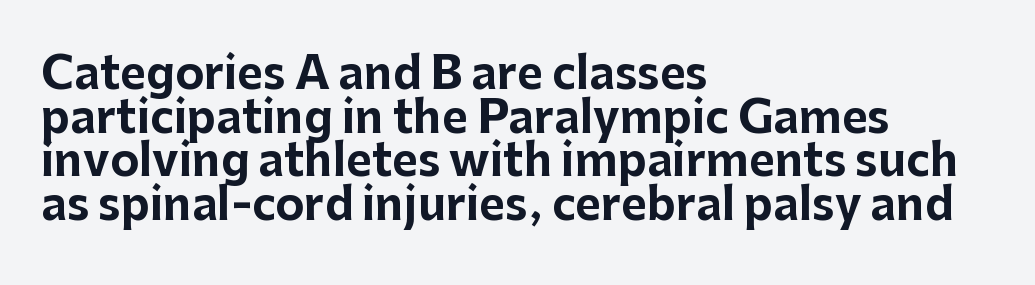
{"serif": "no", "italic": "no", "bold": "yes", "weight": "bold", "width": "normal", "stroke_contrast": "low", "x_height": "medium", "monospaced": "no", "underline": "no", "align": "left", "line_spacing": "tight", "line_spacing_ratio": 0.99, "letter_spacing": "normal", "letter_spacing_em": 0.0, "glyph_px": 44}
